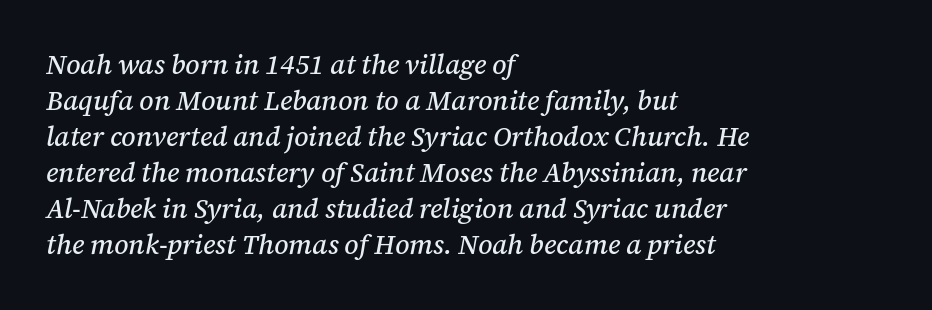
The rendering applies a slant to the glyphs. Descender tails drop into unmarked territory. Compared with a centered layout, this one pins lines to the left instead. Summary of vertical rhythm: regular, with standard interline spacing. There is no visible air inserted between adjacent glyphs.
